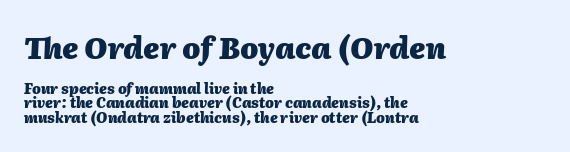
The image shows 29 px heavy type, italic (leaning right); set left-aligned, tight line spacing (1.03x), normal letter spacing, not underlined; the first (top) block is 2.07x larger; medium stroke contrast and a medium x-height.
